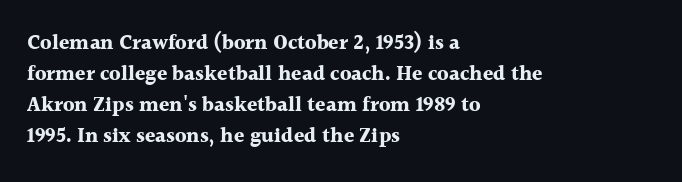
{"italic": "no", "bold": "yes", "underline": "no", "align": "left", "line_spacing": "normal", "line_spacing_ratio": 1.48, "letter_spacing": "normal", "letter_spacing_em": 0.0, "glyph_px": 21}
